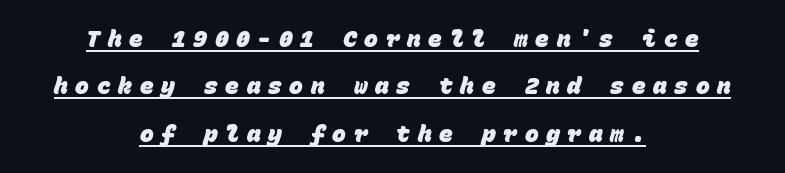
You can see a thin bar hugging the bottom of the glyphs. This rendering widens character spacing well past its baseline value. The rendering uses a large line-height, opening up the rows. Both edges are ragged and mirror each other, which tells us the setting is centered.
